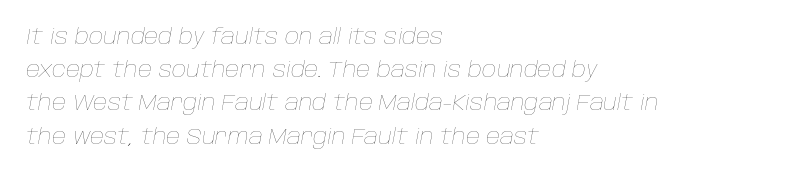
Q: Is the text bold? A: No.
Q: Is the text italic (slanted)? A: Yes, it leans right by about 10 degrees.
Q: Is the text underlined? A: No.
Q: How is the paragraph aligned? A: Left-aligned.
Q: Is the spacing between letters normal or unusually wide? A: Normal.
Q: Is the spacing between lines tight, normal or loose? A: Normal.
